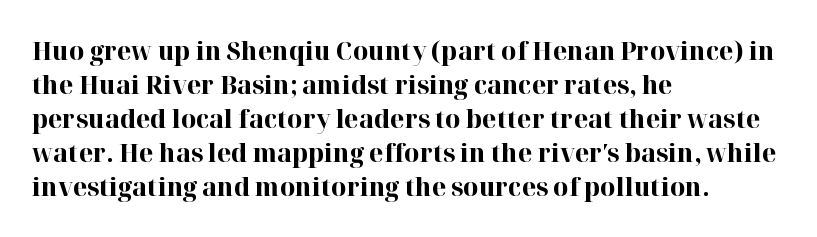
{"italic": "no", "bold": "yes", "underline": "no", "align": "left", "line_spacing": "normal", "line_spacing_ratio": 1.31, "letter_spacing": "normal", "letter_spacing_em": 0.0, "glyph_px": 26}
